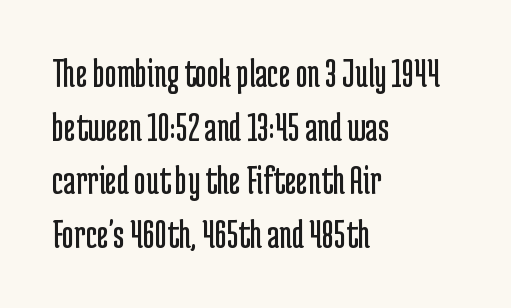
{"serif": "no", "italic": "no", "bold": "no", "weight": "regular", "width": "condensed", "stroke_contrast": "low", "x_height": "medium", "monospaced": "no", "underline": "no", "align": "left", "line_spacing": "normal", "line_spacing_ratio": 1.31, "letter_spacing": "normal", "letter_spacing_em": 0.0, "glyph_px": 41}
